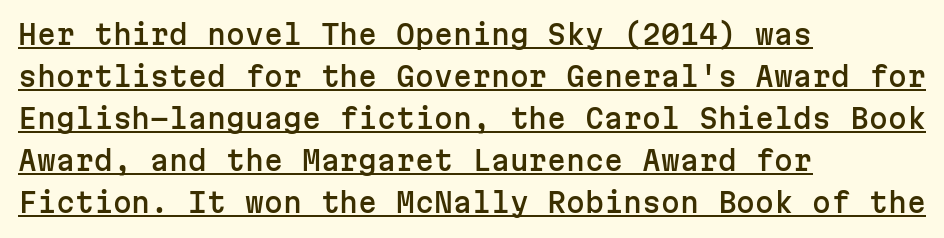
The image shows 27 px text type, upright; set left-aligned, normal line spacing (1.56x), normal letter spacing, underlined.
